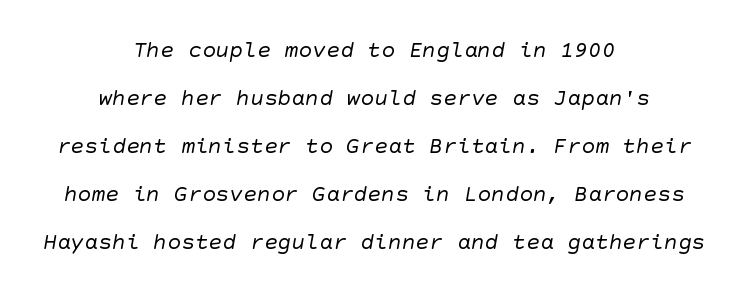
Q: Is the text bold? A: No.
Q: Is the text underlined? A: No.
Q: How is the paragraph aligned? A: Centered.
Q: Is the spacing between letters normal or unusually wide? A: Normal.
Q: Is the spacing between lines tight, normal or loose? A: Loose.
